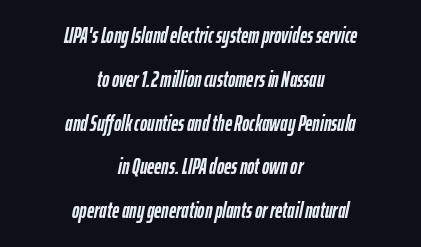
The image shows 22 px bold type, italic (leaning right); set centered, loose line spacing (1.99x), normal letter spacing, not underlined.
